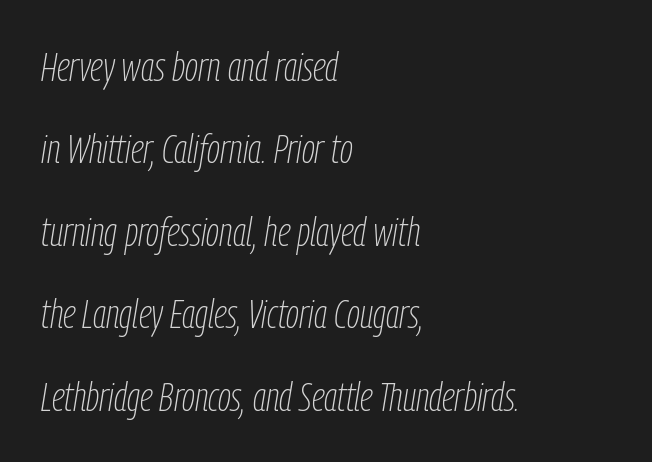
Q: Is the text bold? A: No.
Q: Is the text italic (slanted)? A: Yes, it leans right by about 9 degrees.
Q: Is the text underlined? A: No.
Q: How is the paragraph aligned? A: Left-aligned.
Q: Is the spacing between letters normal or unusually wide? A: Normal.
Q: Is the spacing between lines tight, normal or loose? A: Loose.
Q: Width (condensed, normal, or wide)? A: Condensed.
Q: Stroke contrast? A: Low.
Q: x-height? A: Medium.
Q: Monospaced? A: No.
